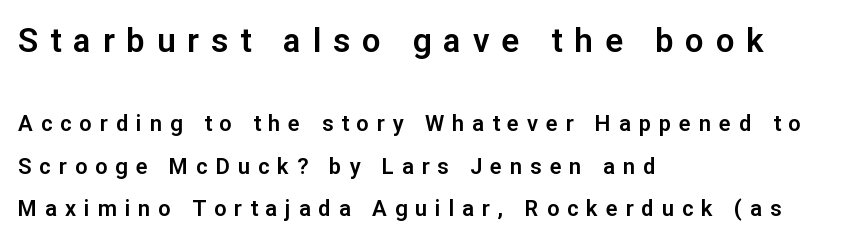
The image shows 33 px sans-serif type, upright; set left-aligned, loose line spacing (1.93x), unusually wide letter spacing (+0.36 em), not underlined; the first (top) block is 1.5x larger; low stroke contrast and a medium x-height.
